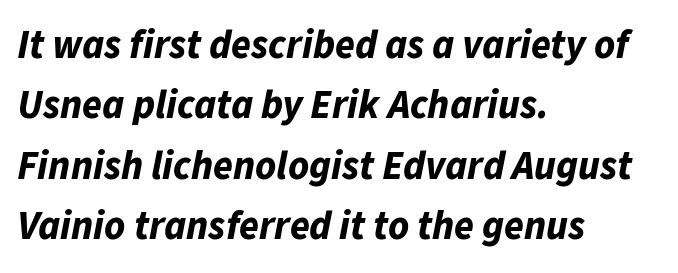
Q: Is the text bold? A: Yes.
Q: Is the text italic (slanted)? A: Yes, it leans right by about 11 degrees.
Q: Is the text underlined? A: No.
Q: How is the paragraph aligned? A: Left-aligned.
Q: Is the spacing between letters normal or unusually wide? A: Normal.
Q: Is the spacing between lines tight, normal or loose? A: Normal.
Q: Width (condensed, normal, or wide)? A: Normal.
Q: Stroke contrast? A: Low.
Q: x-height? A: Medium.
Q: Monospaced? A: No.
